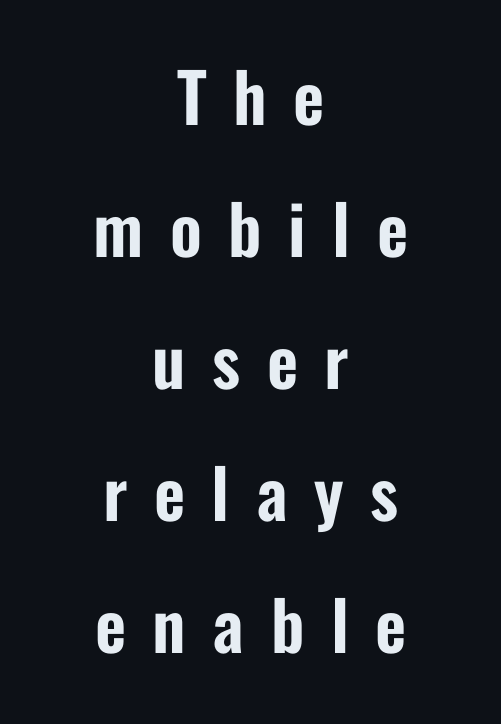
Letterform terminals end flat and unadorned throughout the passage. Think of a printed novel: that variable character pitch is what you see here. Look at the tracking — it's clearly loosened, letters drifting apart. Quick note: underline off. Teacher's note: observe the equal gaps on both sides — that is centered alignment. These lines were composed using upright roman letters.
